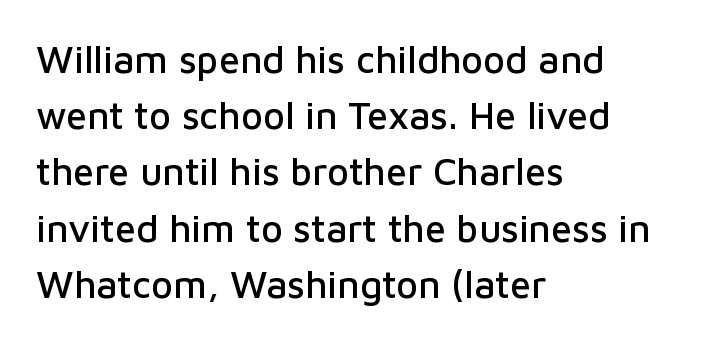
{"serif": "no", "italic": "no", "width": "normal", "stroke_contrast": "low", "x_height": "medium", "monospaced": "no", "underline": "no", "align": "left", "line_spacing": "normal", "line_spacing_ratio": 1.48, "letter_spacing": "normal", "letter_spacing_em": 0.0, "glyph_px": 38}
